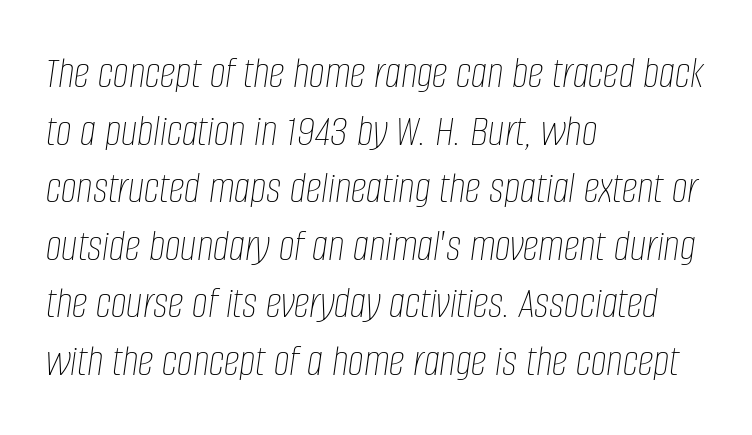
The image shows 45 px thin, condensed type, italic (leaning right); set left-aligned, normal line spacing (1.28x), normal letter spacing, not underlined; low stroke contrast and a large x-height.
